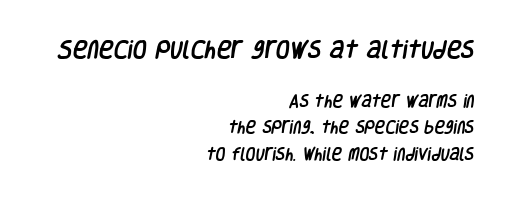
{"underline": "no", "align": "right", "line_spacing_ratio": 1.89, "letter_spacing": "normal", "letter_spacing_em": 0.0, "larger_block": "first", "size_ratio": 1.43, "glyph_px": 20}
